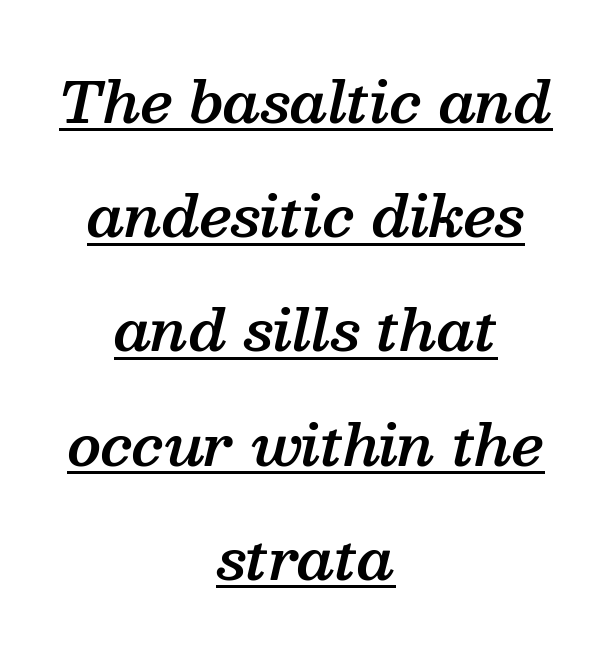
The rendering uses the underline text-decoration. Quick note: interline space is abundant. Character widths vary here, with narrow letters taking less room than wide ones. Firm but not heavy-handed strokes: this text is semibold. You can tell it's italic because the verticals aren't actually vertical.
